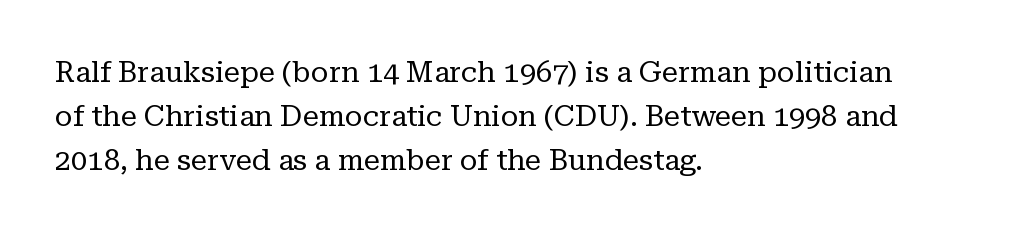
Are there feet on the stems? There are — it's a serif. Varying glyph widths throughout — classic text-font behaviour. Do the letters lean? They stand straight. The lines are quadded left. Plain, unruled lines of type.
